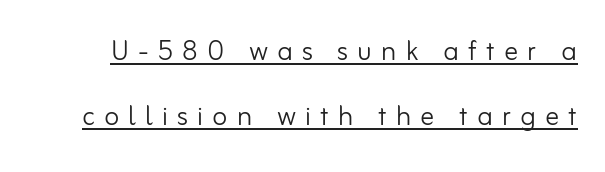
Characters follow at a spacing far wider than the type designer built in. Serifs: no, the terminals of the letterforms are clean. No extra ink here — the face is not bold. It's the straight-up-and-down kind of type. The rendering uses natural spacing where letterforms have individual widths. The face used here appears with an underline applied.
